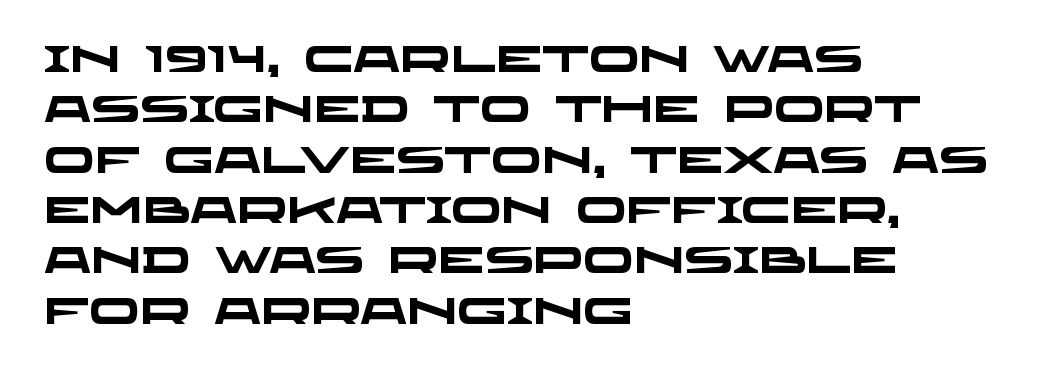
The designer went with a sans here, leaving each stem footless. The foot of each line stays bare and open. Horizontal alignment here is leftward, the default for most running prose. Its strokes are broad and dark, the hallmark of bold type. Between one letter and the next there's only the usual sliver of space. Each new line begins a customary step beneath the previous one.
